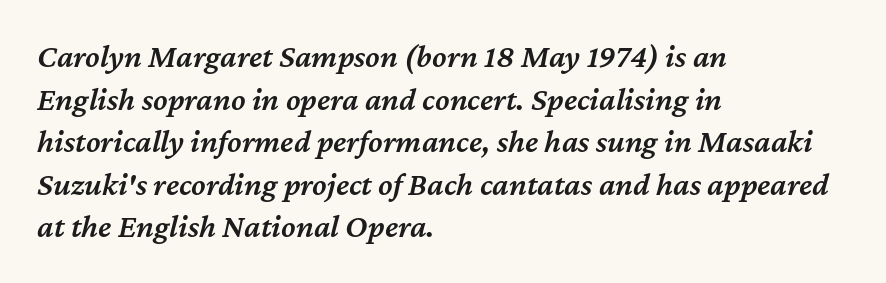
The image shows 33 px semibold type, italic (leaning right); set left-aligned, normal line spacing (1.29x), normal letter spacing, not underlined; medium stroke contrast and a medium x-height.
